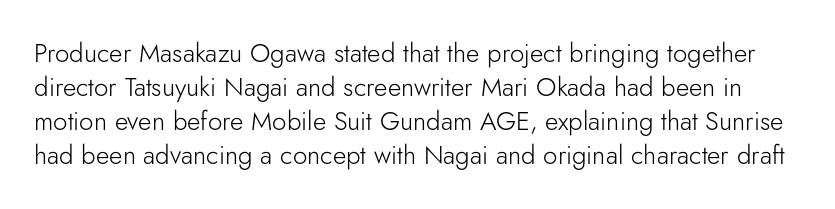
Q: Is the text bold? A: No.
Q: Is the text italic (slanted)? A: No, it is upright.
Q: Is the text underlined? A: No.
Q: Is the spacing between letters normal or unusually wide? A: Normal.
Q: Is the spacing between lines tight, normal or loose? A: Normal.
